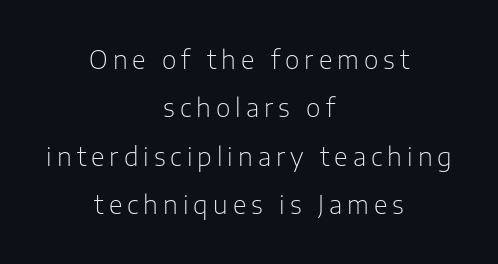
Q: Is the text bold? A: No.
Q: Is the text italic (slanted)? A: No, it is upright.
Q: Is the text underlined? A: No.
Q: How is the paragraph aligned? A: Centered.
Q: Is the spacing between letters normal or unusually wide? A: Unusually wide.
Q: Is the spacing between lines tight, normal or loose? A: Loose.
